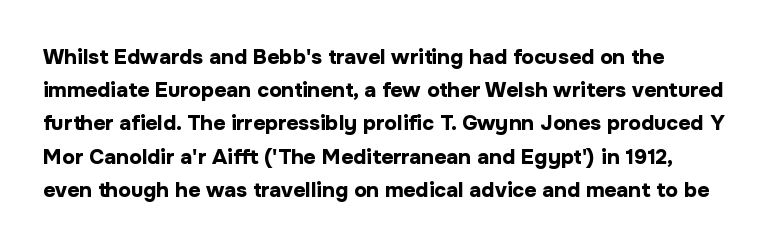
Q: Is the text bold? A: Yes.
Q: Is the text italic (slanted)? A: No, it is upright.
Q: Is the text underlined? A: No.
Q: Is the spacing between letters normal or unusually wide? A: Normal.
Q: Is the spacing between lines tight, normal or loose? A: Normal.
